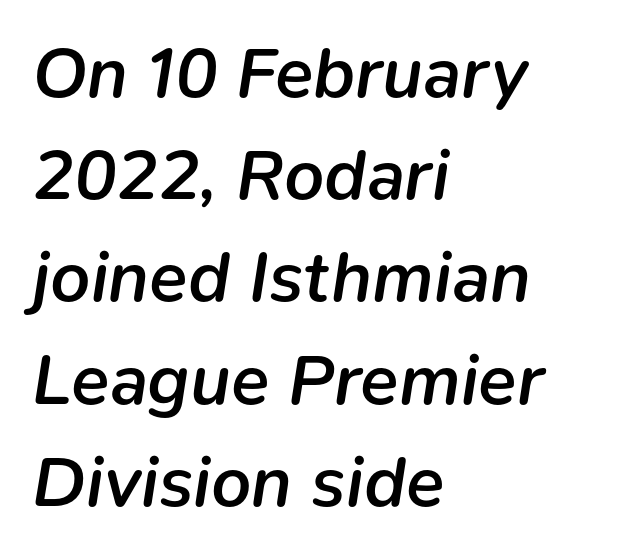
The line texture is even and compact thanks to regular tracking. What weight is shown? A semibold, between regular and bold. The face used here has a pronounced slope to its letters. These lines sit exactly where default settings would place them. Caption: multi-line text, flush left, ragged right.
